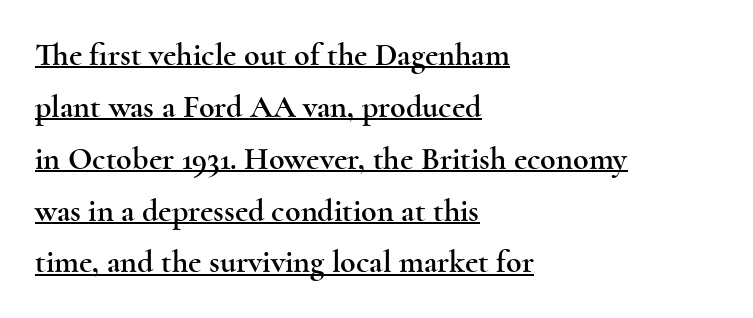
Q: Is the text italic (slanted)? A: No, it is upright.
Q: Is the typeface a serif or a sans-serif typeface? A: Serif.
Q: Is the text underlined? A: Yes.
Q: How is the paragraph aligned? A: Left-aligned.
Q: Is the spacing between letters normal or unusually wide? A: Normal.
Q: Is the spacing between lines tight, normal or loose? A: Normal.
Q: Width (condensed, normal, or wide)? A: Wide.
Q: x-height? A: Small.
Q: Monospaced? A: No.
